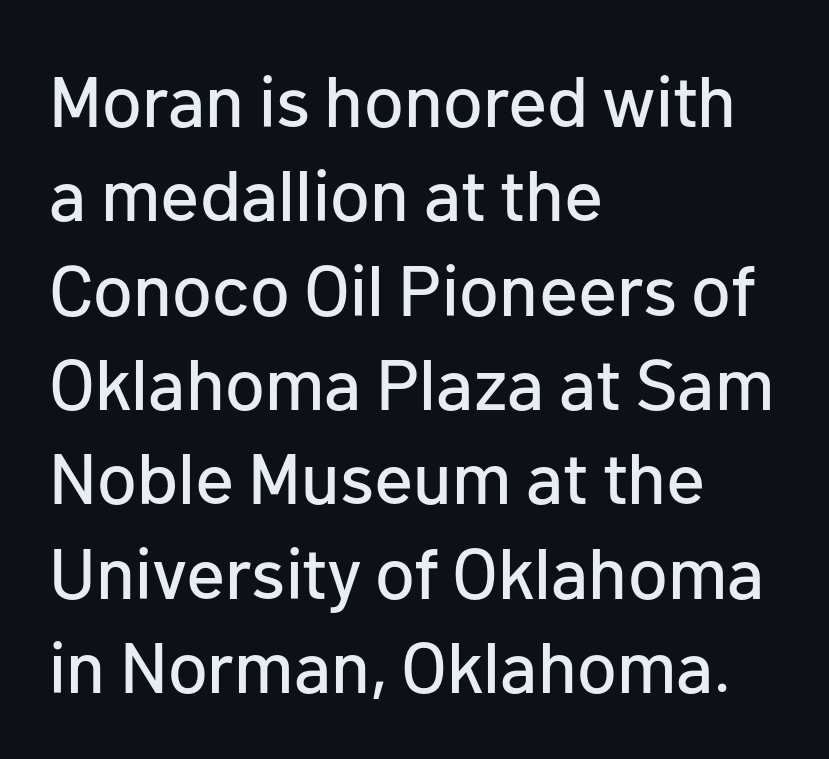
Notice how the passage keeps a crisp vertical edge on the left only. Descenders are the only things crossing below the line. Designer's note — italics off, roman on. Summary of vertical rhythm: regular, with standard interline spacing.
